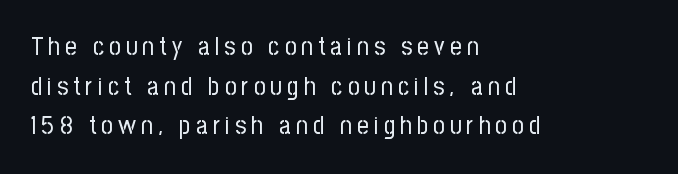
Weight: regular or lighter. If you drew a line through each stem, it would be perfectly vertical. Only glyphs here, with clear space below each row. The rendering anchors every line to the left-hand side. A normal amount of white space separates one row of letters from the next. Does extra space separate the letters? Yes, quite a lot of it.
